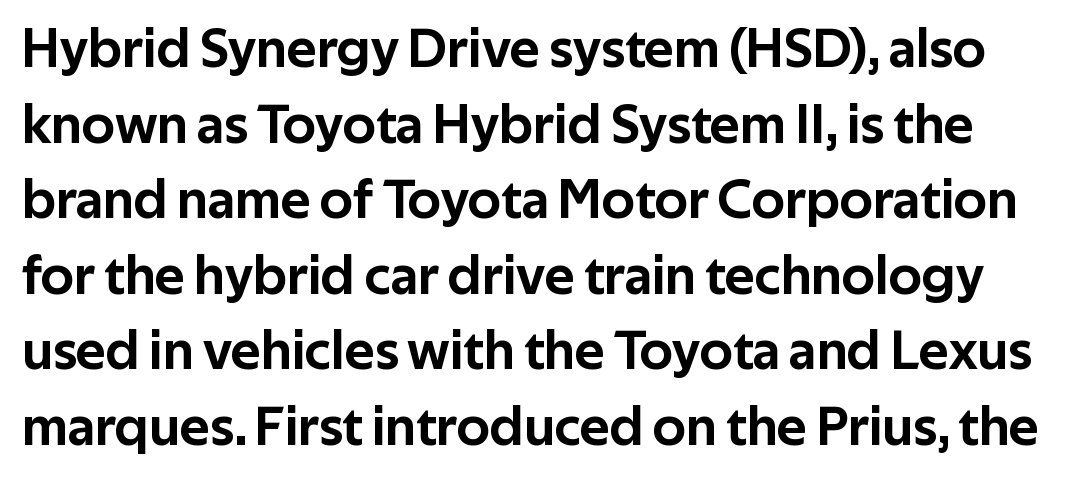
{"serif": "no", "italic": "no", "width": "normal", "stroke_contrast": "low", "x_height": "medium", "monospaced": "no", "underline": "no", "line_spacing": "normal", "line_spacing_ratio": 1.35, "letter_spacing": "normal", "letter_spacing_em": 0.0, "glyph_px": 56}
